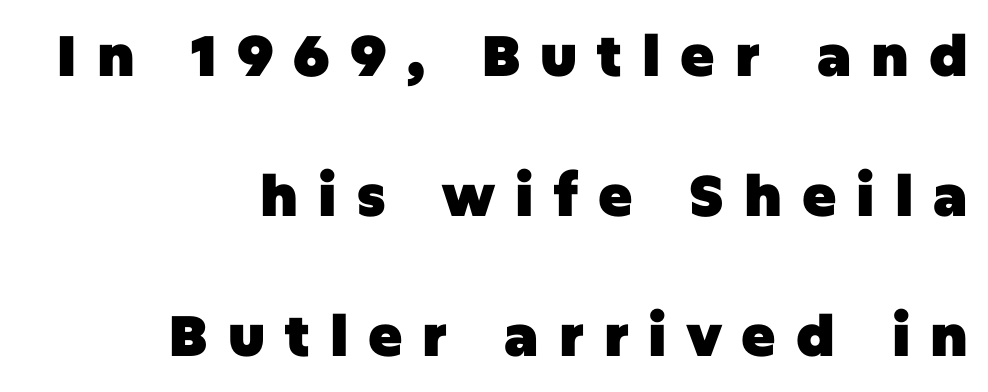
{"serif": "no", "italic": "no", "bold": "yes", "weight": "heavy", "width": "normal", "stroke_contrast": "low", "x_height": "large", "monospaced": "no", "underline": "no", "align": "right", "line_spacing": "loose", "line_spacing_ratio": 2.46, "letter_spacing": "wide", "letter_spacing_em": 0.35, "glyph_px": 57}
